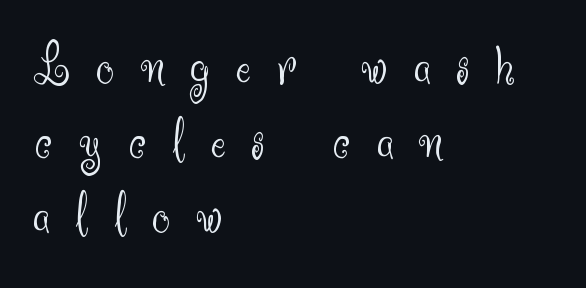
{"serif": "no", "italic": "no", "bold": "no", "weight": "light", "width": "normal", "stroke_contrast": "medium", "x_height": "small", "monospaced": "no", "underline": "no", "align": "left", "line_spacing": "normal", "line_spacing_ratio": 1.31, "letter_spacing": "wide", "letter_spacing_em": 0.46, "glyph_px": 57}
